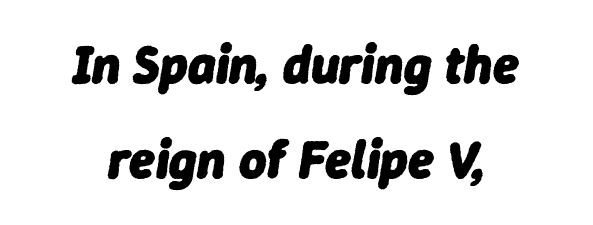
The image shows 53 px heavy type, italic (leaning right); set centered, line spacing 1.8x, normal letter spacing, not underlined; low stroke contrast and a medium x-height.
